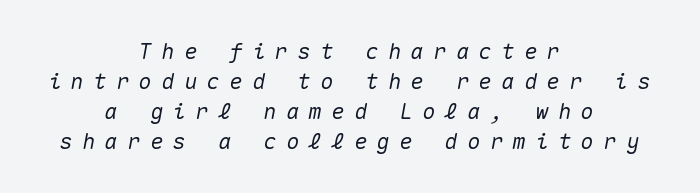
The image shows 22 px text type, italic (leaning right); set centered, normal line spacing (1.37x), unusually wide letter spacing (+0.43 em), not underlined.
